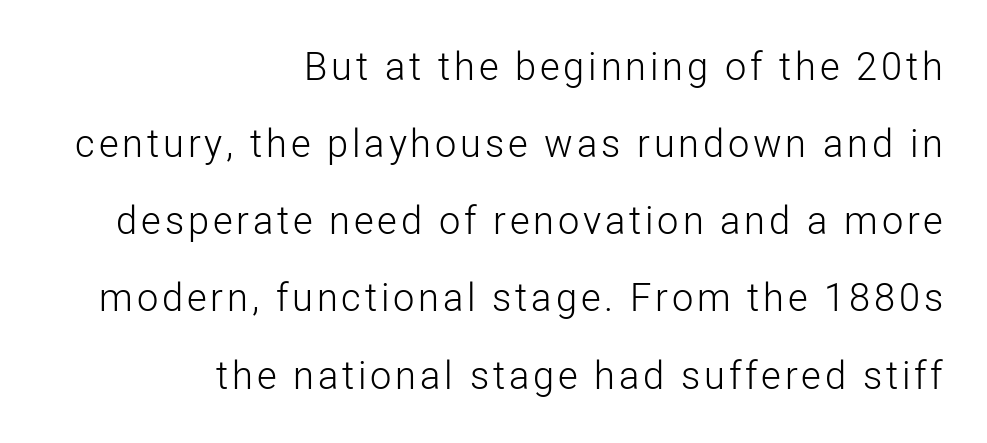
{"serif": "no", "italic": "no", "bold": "no", "weight": "light", "width": "normal", "stroke_contrast": "low", "x_height": "medium", "monospaced": "no", "underline": "no", "align": "right", "line_spacing": "loose", "line_spacing_ratio": 2.03, "glyph_px": 38}
